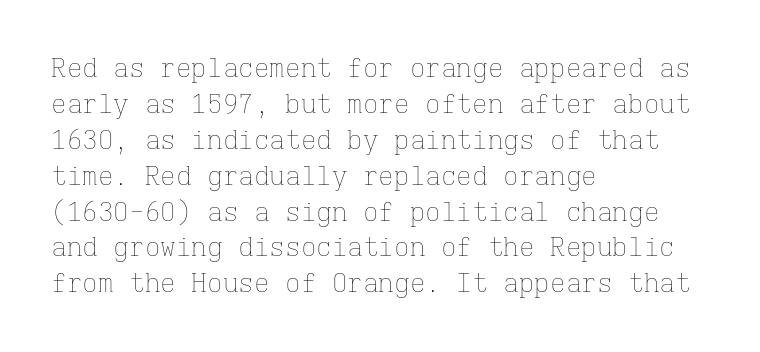
{"italic": "no", "bold": "no", "underline": "no", "align": "left", "line_spacing": "normal", "line_spacing_ratio": 1.38, "letter_spacing": "normal", "letter_spacing_em": 0.0, "glyph_px": 26}
